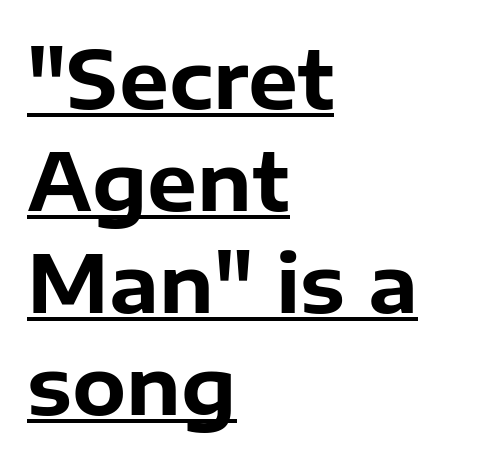
The glyphs are accompanied by a horizontal stroke just below them. Each letter keeps its own natural width here, so spacing adapts to shape. A typesetter would mark this as roman, not italic. Spacing between characters is what you'd get straight out of the box.
